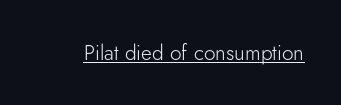
Italic: no, the glyphs are upright roman. You can see a thin bar hugging the bottom of the glyphs. Nothing heavy about these letters — not bold at all. Look at the tracking — it's just the regular setting, nothing added.
